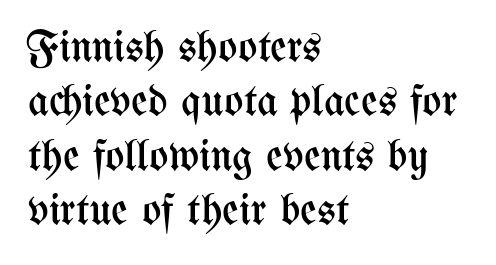
{"italic": "no", "bold": "no", "weight": "regular", "width": "condensed", "stroke_contrast": "medium", "x_height": "medium", "monospaced": "no", "underline": "no", "align": "left", "line_spacing_ratio": 1.21, "letter_spacing": "normal", "letter_spacing_em": 0.0, "glyph_px": 45}
